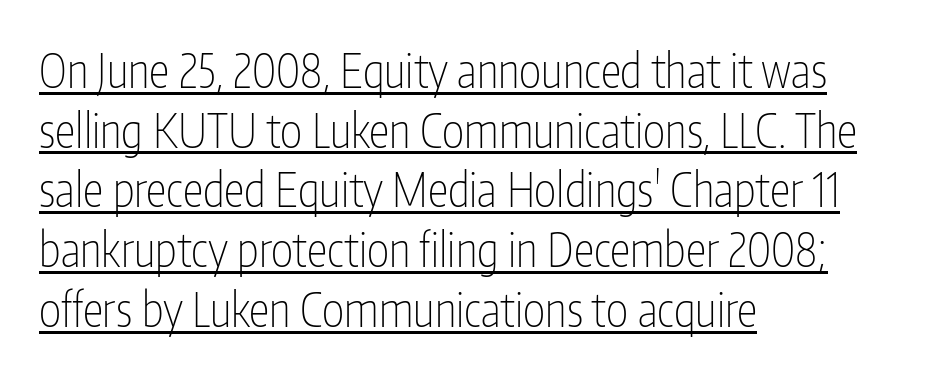
The image shows 47 px thin, condensed sans-serif type, upright; set left-aligned, normal line spacing (1.27x), normal letter spacing, underlined; low stroke contrast and a medium x-height.
